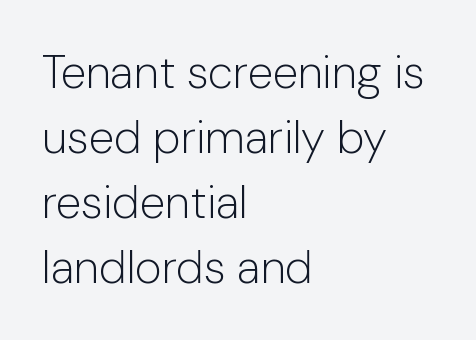
The letters advance in unequal steps, a hallmark of proportional type. This is roman type, the default non-slanted kind. The passage shown is typeset with a sans-serif family. The strokes are not fattened; the text isn't bold.
